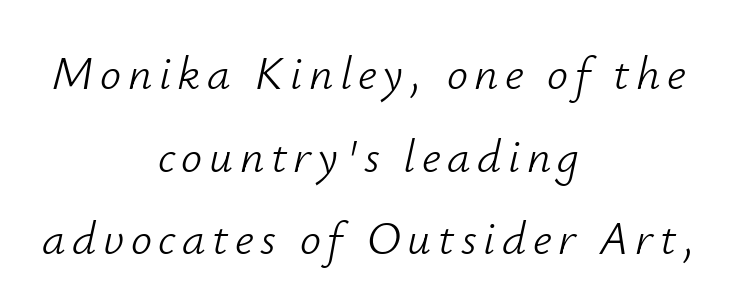
The image shows 47 px light type, italic (leaning right); set centered, line spacing 1.76x, not underlined; low stroke contrast and a small x-height.
